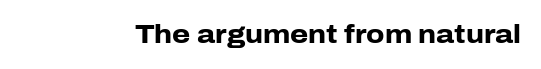
The image shows 26 px bold type, upright; set normal letter spacing, not underlined.
